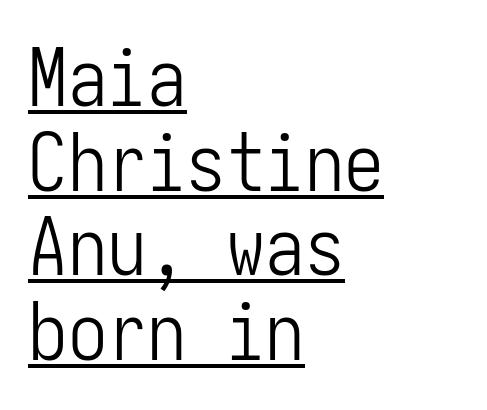
Q: Is the text bold? A: No.
Q: Is the text italic (slanted)? A: No, it is upright.
Q: Is the typeface a serif or a sans-serif typeface? A: Sans-serif.
Q: Is the text underlined? A: Yes.
Q: How is the paragraph aligned? A: Left-aligned.
Q: Is the spacing between letters normal or unusually wide? A: Normal.
Q: Is the spacing between lines tight, normal or loose? A: Tight.
Q: Width (condensed, normal, or wide)? A: Condensed.
Q: Stroke contrast? A: Low.
Q: x-height? A: Medium.
